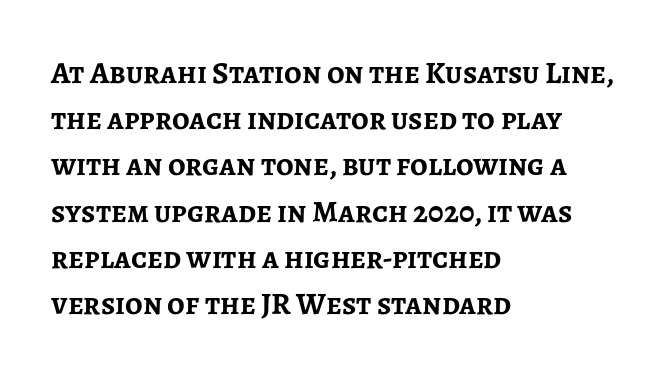
{"serif": "no", "italic": "no", "bold": "yes", "weight": "semibold", "width": "normal", "stroke_contrast": "low", "x_height": "medium", "monospaced": "no", "underline": "no", "align": "left", "line_spacing": "normal", "line_spacing_ratio": 1.49, "letter_spacing": "normal", "letter_spacing_em": 0.0, "glyph_px": 31}
